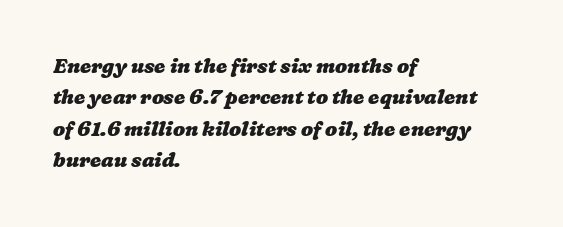
All the whitespace from short lines collects on the right. Tracking here is standard; glyphs follow each other at the usual distance. Does the leading feel generous? No, just average. This is heavy type, rendered in bold. Lines of text with bare space underneath.
